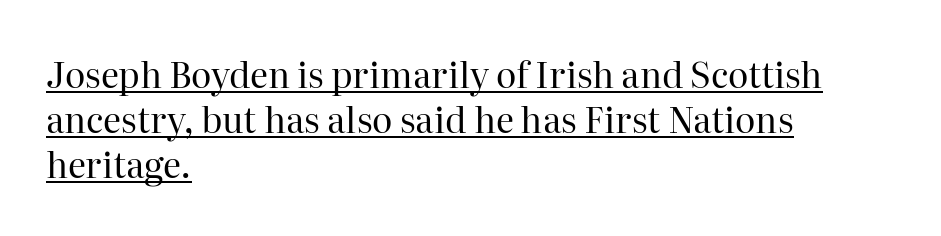
In terms of leading, this rendering sits right in the middle. You can tell from the footed stems that serif type was used. Does a line run under the words? Yes, clearly. Short note: letters normally spaced. This sample is left-justified, so line endings fall wherever the words run out. Think of a printed novel: that variable character pitch is what you see here.
